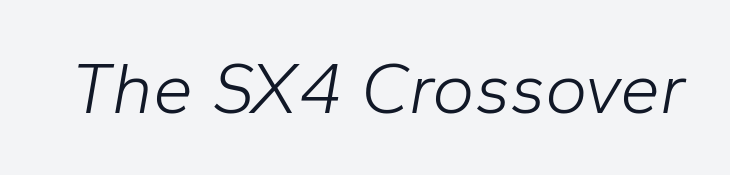
Q: Is the text bold? A: No.
Q: Is the text italic (slanted)? A: Yes, it leans right by about 10 degrees.
Q: Is the text underlined? A: No.
Q: Is the spacing between letters normal or unusually wide? A: Normal.
Q: Width (condensed, normal, or wide)? A: Normal.
Q: Stroke contrast? A: Low.
Q: x-height? A: Medium.
Q: Monospaced? A: No.
